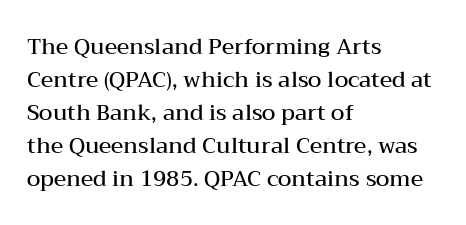
Q: Is the text bold? A: Semi-bold.
Q: Is the text italic (slanted)? A: No, it is upright.
Q: Is the text underlined? A: No.
Q: How is the paragraph aligned? A: Left-aligned.
Q: Is the spacing between letters normal or unusually wide? A: Normal.
Q: Is the spacing between lines tight, normal or loose? A: Normal.
